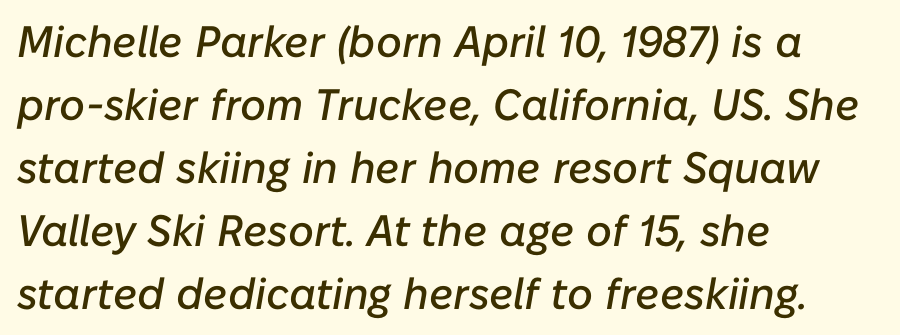
The image shows 44 px text type, italic (leaning right); set left-aligned, normal line spacing (1.43x), normal letter spacing, not underlined; low stroke contrast and a medium x-height.
